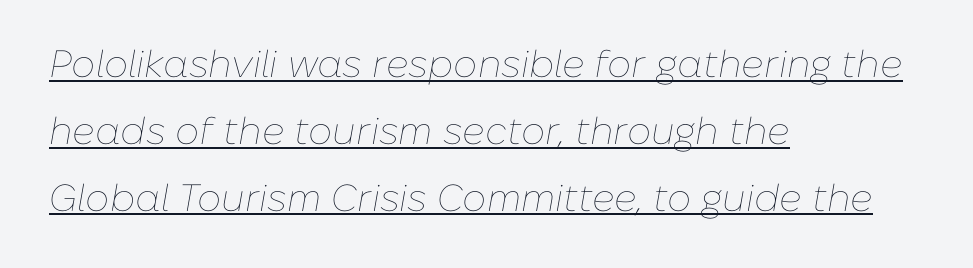
Notice how a bar underscores the lettering throughout. Left-aligned paragraph, ragged on the right. Default kerning and tracking; the words read as compact shapes. This reads as an unemphasized weight, regular at the heaviest. You could not count columns in this text — the font is proportionally spaced.
